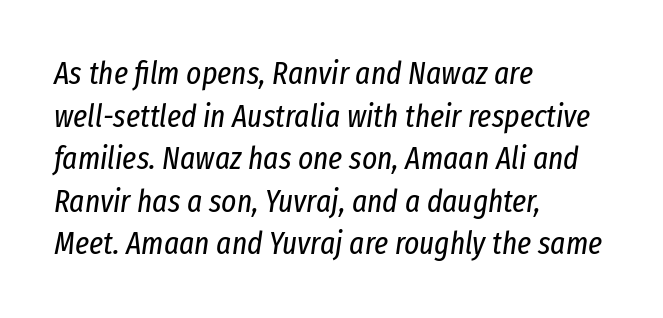
The image shows 32 px regular-weight, condensed type, italic (leaning right); set left-aligned, normal line spacing (1.33x), normal letter spacing, not underlined; low stroke contrast and a medium x-height.
